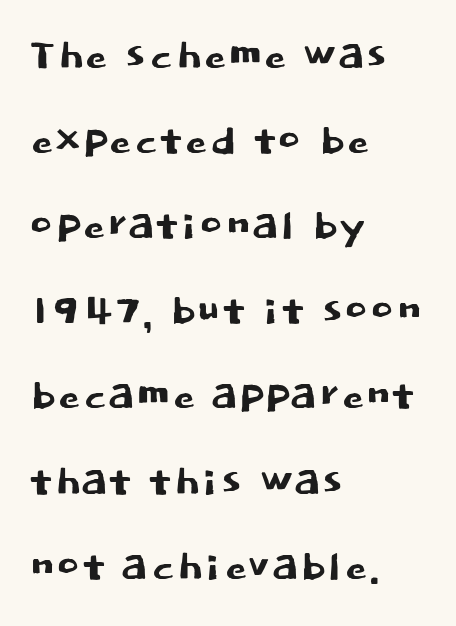
The characters display no serif detailing; their extremities are plain. Posture: upright roman. Tracking value appears to be zero — textbook default spacing. The letters advance in unequal steps, a hallmark of proportional type. Anything drawn beneath the words? Only blank space.
